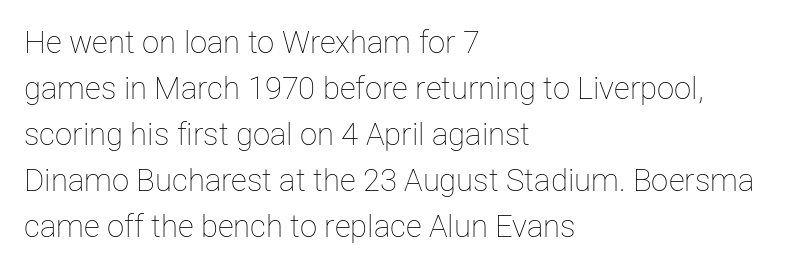
The lines sit at an ordinary, default distance from one another. The passage shown is typed in a proportional face where columns would drift. The type is set solid horizontally, with unmodified tracking. Notice how the passage keeps a crisp vertical edge on the left only. No chunkiness to these letters — they're not bold.
